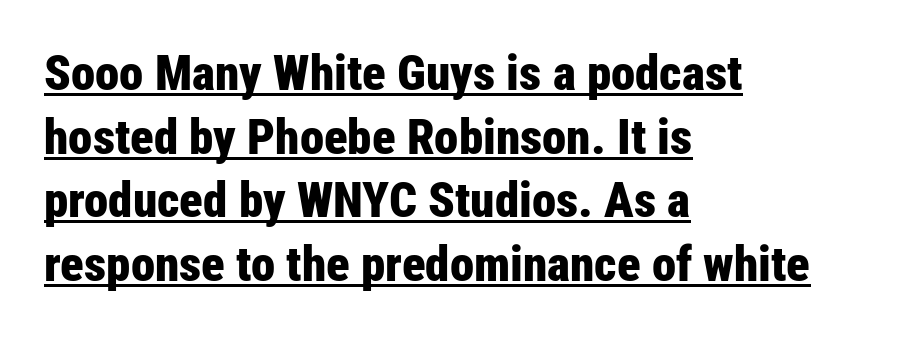
These characters rest on top of a visible drawn line. The sample has been set heavy, in full bold. A student would call this left alignment; a typographer would say flush left, rag right. The font's upright variant was chosen for this text. The characters display no serif detailing; their extremities are plain.
